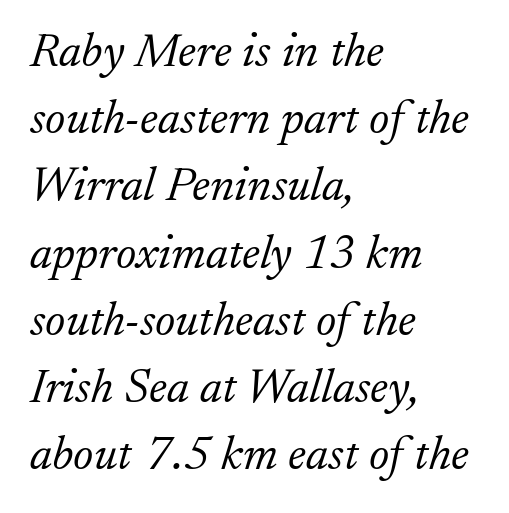
Q: Is the text bold? A: No.
Q: Is the text italic (slanted)? A: Yes, it leans right by about 17 degrees.
Q: Is the typeface a serif or a sans-serif typeface? A: Serif.
Q: Is the text underlined? A: No.
Q: How is the paragraph aligned? A: Left-aligned.
Q: Is the spacing between letters normal or unusually wide? A: Normal.
Q: Is the spacing between lines tight, normal or loose? A: Normal.
Q: Width (condensed, normal, or wide)? A: Normal.
Q: Stroke contrast? A: Low.
Q: x-height? A: Small.
Q: Monospaced? A: No.
